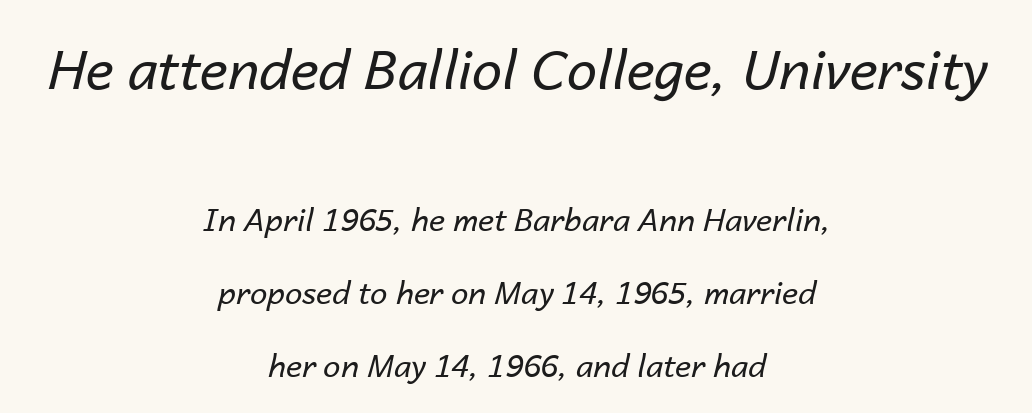
Q: Is the text bold? A: No.
Q: Is the text italic (slanted)? A: Yes, it leans right by about 14 degrees.
Q: Is the text underlined? A: No.
Q: How is the paragraph aligned? A: Centered.
Q: Is the spacing between letters normal or unusually wide? A: Normal.
Q: Is the spacing between lines tight, normal or loose? A: Loose.
Q: Which block of text is set in a larger size, the first (top) or the second (bottom)? A: The first (top) one.
Q: Width (condensed, normal, or wide)? A: Normal.
Q: Stroke contrast? A: Low.
Q: x-height? A: Medium.
Q: Monospaced? A: No.
